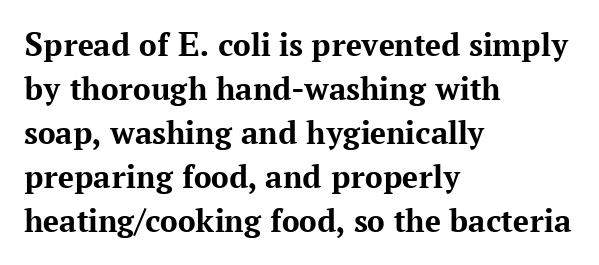
Q: Is the text bold? A: Yes.
Q: Is the text italic (slanted)? A: No, it is upright.
Q: Is the typeface a serif or a sans-serif typeface? A: Serif.
Q: Is the text underlined? A: No.
Q: How is the paragraph aligned? A: Left-aligned.
Q: Is the spacing between letters normal or unusually wide? A: Normal.
Q: Is the spacing between lines tight, normal or loose? A: Normal.
Q: Width (condensed, normal, or wide)? A: Normal.
Q: Stroke contrast? A: Medium.
Q: x-height? A: Medium.
Q: Monospaced? A: No.
